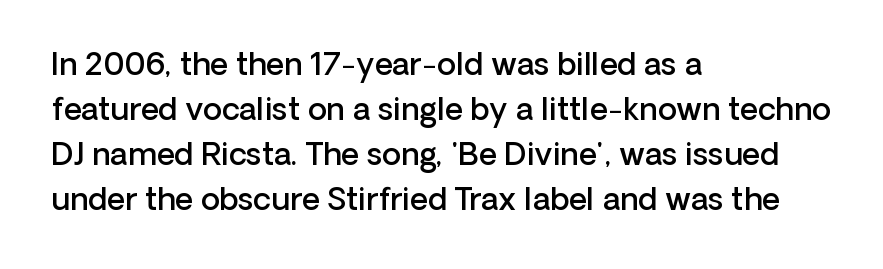
{"serif": "no", "italic": "no", "bold": "semi", "weight": "semibold", "width": "normal", "stroke_contrast": "low", "x_height": "medium", "monospaced": "no", "underline": "no", "align": "left", "line_spacing": "normal", "line_spacing_ratio": 1.45, "letter_spacing": "normal", "letter_spacing_em": 0.0, "glyph_px": 31}
